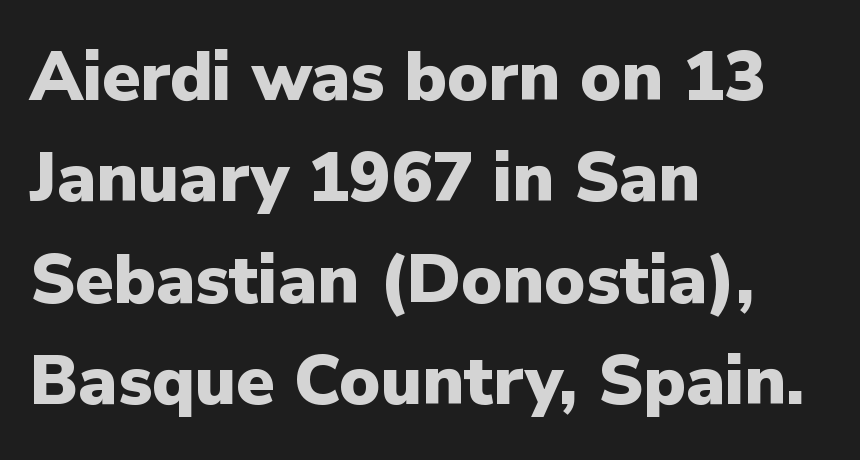
The image shows 69 px heavy sans-serif type, upright; set left-aligned, normal line spacing (1.47x), normal letter spacing, not underlined; low stroke contrast and a medium x-height.
